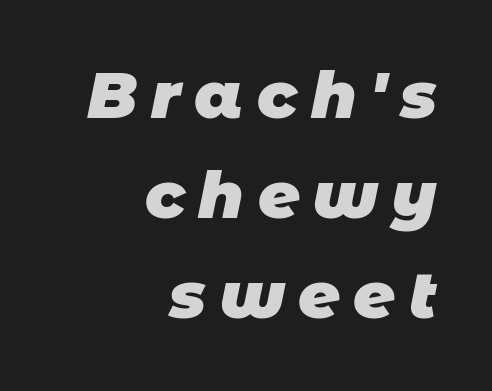
{"serif": "no", "bold": "yes", "weight": "heavy", "width": "normal", "stroke_contrast": "low", "x_height": "large", "monospaced": "no", "underline": "no", "align": "right", "line_spacing": "normal", "line_spacing_ratio": 1.54, "letter_spacing": "wide", "letter_spacing_em": 0.21, "glyph_px": 65}
